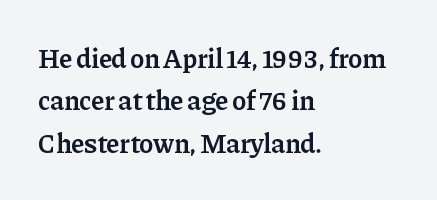
The image shows 27 px text type, upright; set left-aligned, normal line spacing (1.57x), normal letter spacing, not underlined.
